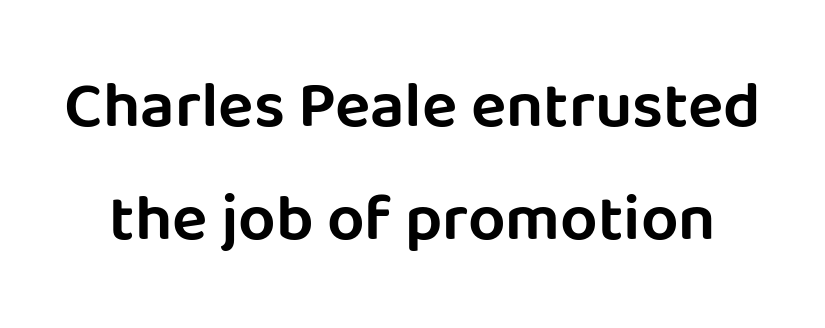
The image shows 66 px sans-serif type, upright; set line spacing 1.71x, normal letter spacing, not underlined; low stroke contrast and a large x-height.
